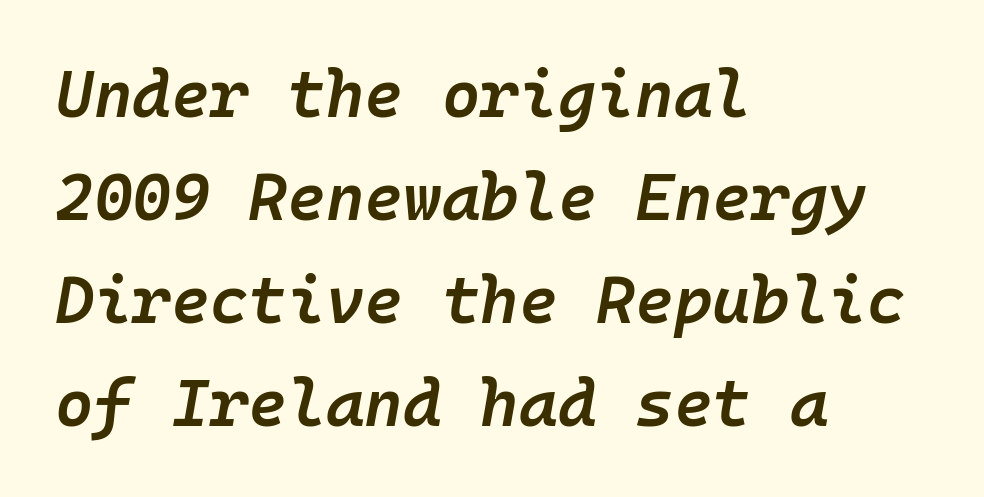
{"italic": "yes", "lean": "right", "slant_degrees": 10, "bold": "semi", "weight": "semibold", "width": "normal", "stroke_contrast": "low", "x_height": "medium", "monospaced": "yes", "underline": "no", "align": "left", "line_spacing": "normal", "line_spacing_ratio": 1.56, "letter_spacing": "normal", "letter_spacing_em": 0.0, "glyph_px": 66}
